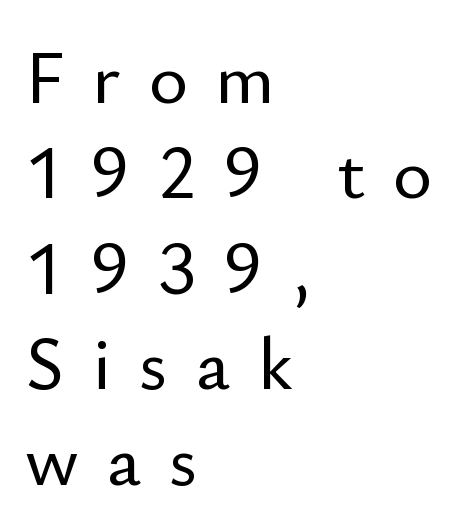
Typographically, this falls in the sans-serif category. Words float on clear page, feet unadorned. Compared with typical body copy, the letter spacing here is much looser. Notice how the passage keeps a crisp vertical edge on the left only.
